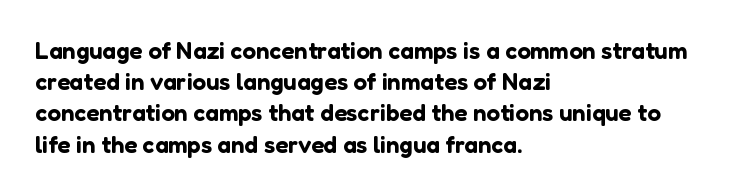
Does the copy run flush right? No — it runs flush left. The font's upright variant was chosen for this text. Descender tails drop into unmarked territory. Reading down the column, the eye jumps a familiar distance to each next line.
